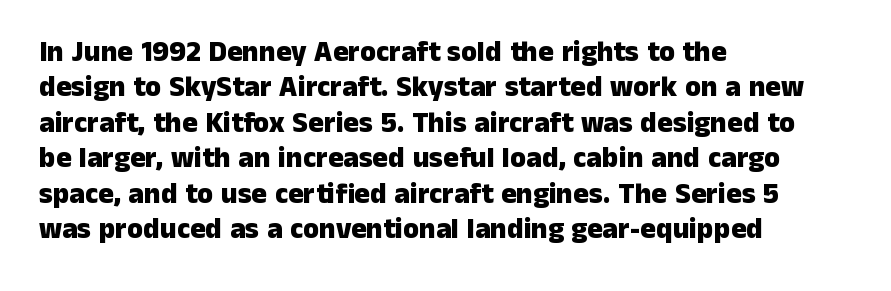
The image shows 29 px heavy sans-serif type, upright; set left-aligned, line spacing 1.22x, normal letter spacing, not underlined; low stroke contrast and a medium x-height.
